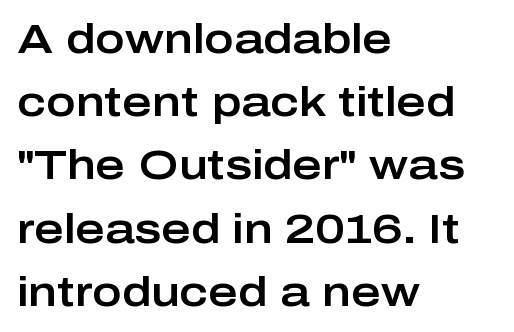
{"serif": "no", "italic": "no", "width": "wide", "stroke_contrast": "low", "x_height": "medium", "monospaced": "no", "underline": "no", "align": "left", "line_spacing": "normal", "line_spacing_ratio": 1.58, "letter_spacing": "normal", "letter_spacing_em": 0.0, "glyph_px": 40}
